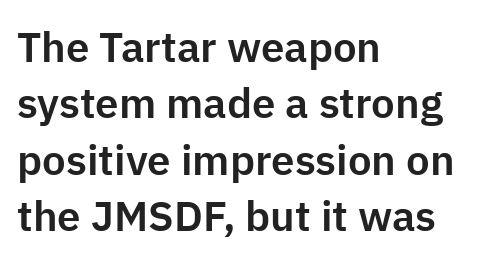
The image shows 42 px sans-serif type, upright; set left-aligned, normal line spacing (1.34x), normal letter spacing, not underlined; low stroke contrast and a medium x-height.
